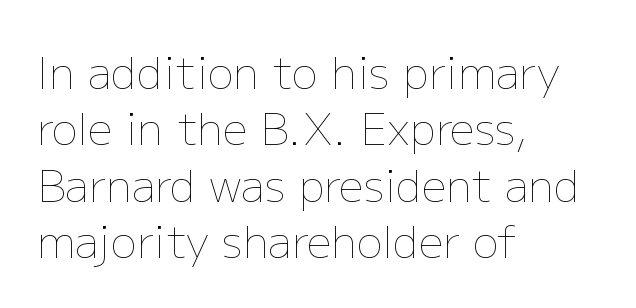
Q: Is the text bold? A: No.
Q: Is the text italic (slanted)? A: No, it is upright.
Q: Is the text underlined? A: No.
Q: How is the paragraph aligned? A: Left-aligned.
Q: Is the spacing between letters normal or unusually wide? A: Normal.
Q: Is the spacing between lines tight, normal or loose? A: Normal.
Q: Width (condensed, normal, or wide)? A: Normal.
Q: Stroke contrast? A: Low.
Q: x-height? A: Medium.
Q: Monospaced? A: No.
